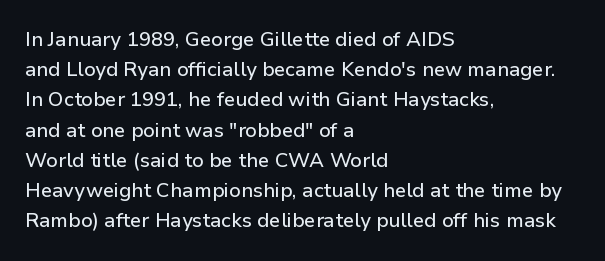
Q: Is the text italic (slanted)? A: No, it is upright.
Q: Is the text underlined? A: No.
Q: How is the paragraph aligned? A: Left-aligned.
Q: Is the spacing between letters normal or unusually wide? A: Normal.
Q: Is the spacing between lines tight, normal or loose? A: Normal.
